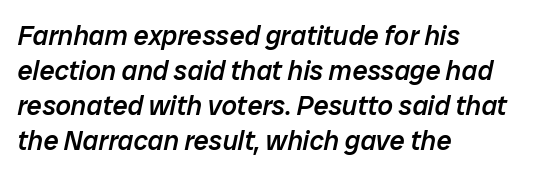
Q: Is the text bold? A: Semi-bold.
Q: Is the text italic (slanted)? A: Yes, it leans right by about 12 degrees.
Q: Is the text underlined? A: No.
Q: How is the paragraph aligned? A: Left-aligned.
Q: Is the spacing between letters normal or unusually wide? A: Normal.
Q: Is the spacing between lines tight, normal or loose? A: Normal.
